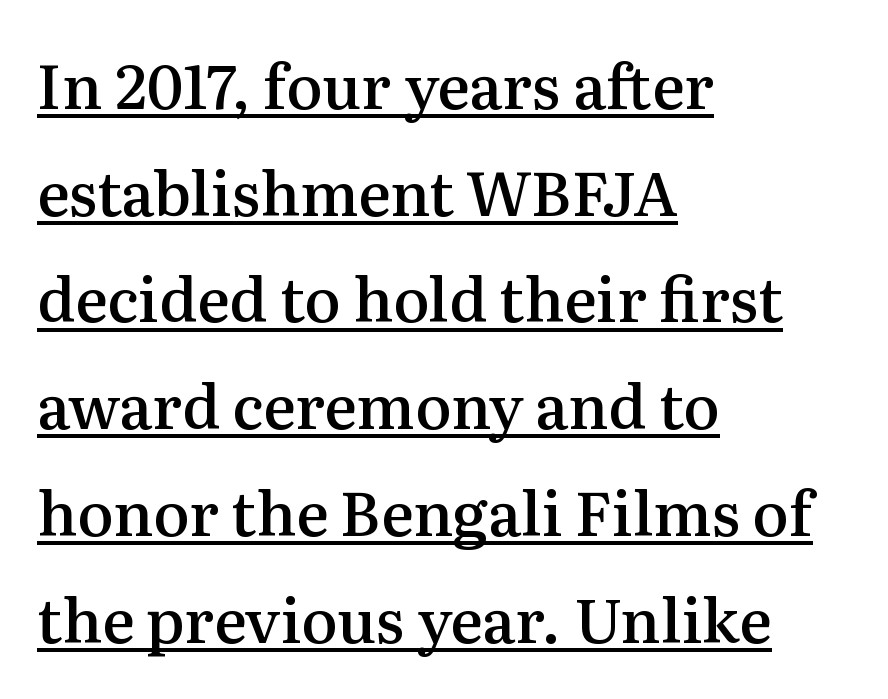
This is the in-between weight designers call semibold or demi. Glyph-to-glyph distance matches everyday printed text. The paragraph has a hard left edge and a soft right edge. A baseline rule has been typeset under these characters. The type family on display is of the serif kind.
